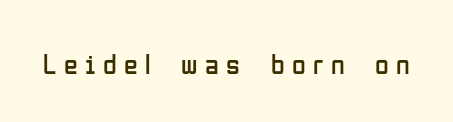
Q: Is the text bold? A: No.
Q: Is the text italic (slanted)? A: No, it is upright.
Q: Is the typeface a serif or a sans-serif typeface? A: Sans-serif.
Q: Is the text underlined? A: No.
Q: Is the spacing between letters normal or unusually wide? A: Unusually wide.
Q: Width (condensed, normal, or wide)? A: Condensed.
Q: Stroke contrast? A: Low.
Q: x-height? A: Medium.
Q: Monospaced? A: No.
